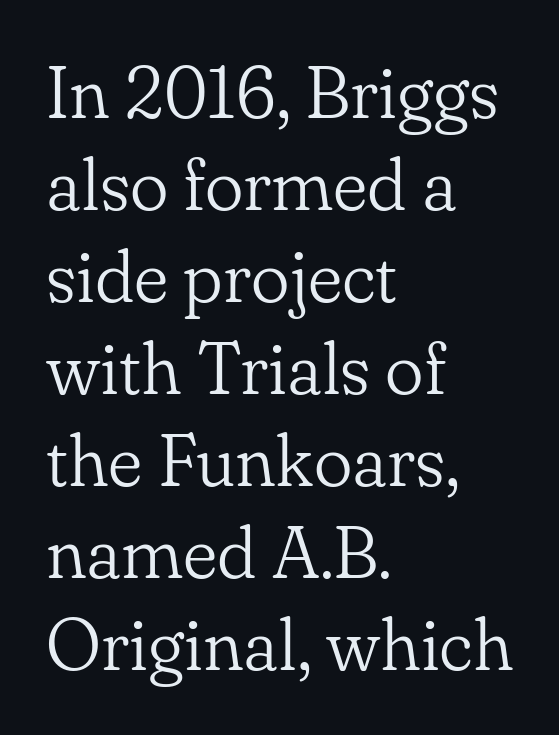
Q: Is the text bold? A: No.
Q: Is the text italic (slanted)? A: No, it is upright.
Q: Is the typeface a serif or a sans-serif typeface? A: Serif.
Q: Is the text underlined? A: No.
Q: How is the paragraph aligned? A: Left-aligned.
Q: Is the spacing between letters normal or unusually wide? A: Normal.
Q: Is the spacing between lines tight, normal or loose? A: Normal.
Q: Width (condensed, normal, or wide)? A: Normal.
Q: Stroke contrast? A: Low.
Q: x-height? A: Small.
Q: Monospaced? A: No.
